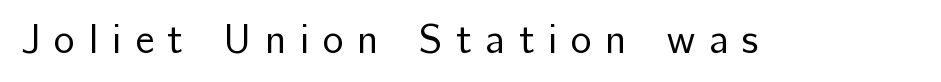
The image shows 40 px regular-weight sans-serif type, upright; set unusually wide letter spacing (+0.34 em), not underlined; low stroke contrast and a medium x-height.
